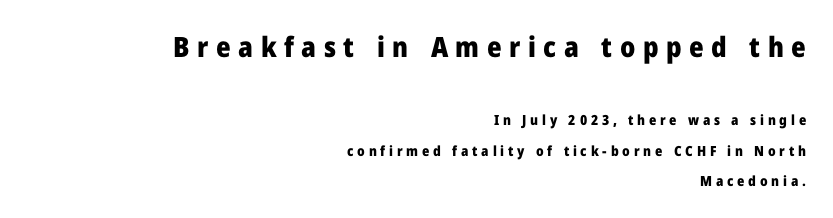
The image shows 28 px heavy sans-serif type, upright; set right-aligned, loose line spacing (2.17x), unusually wide letter spacing (+0.27 em), not underlined; the first (top) block is 2.0x larger; low stroke contrast and a medium x-height.
